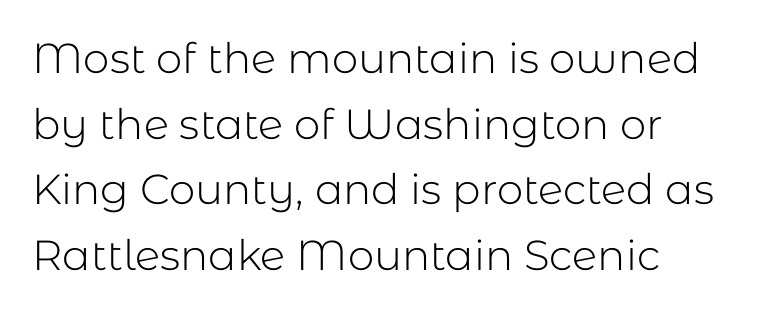
{"serif": "no", "italic": "no", "bold": "no", "weight": "light", "width": "normal", "stroke_contrast": "low", "x_height": "medium", "monospaced": "no", "underline": "no", "align": "left", "line_spacing": "normal", "line_spacing_ratio": 1.56, "letter_spacing": "normal", "letter_spacing_em": 0.0, "glyph_px": 42}
